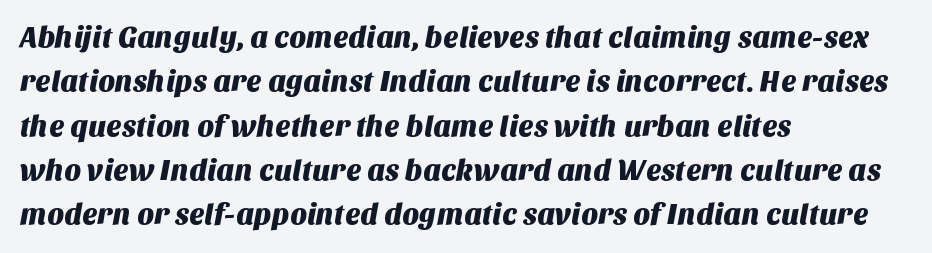
{"serif": "no", "width": "normal", "stroke_contrast": "medium", "x_height": "large", "monospaced": "no", "underline": "no", "align": "left", "line_spacing": "normal", "line_spacing_ratio": 1.53, "letter_spacing": "normal", "letter_spacing_em": 0.0, "glyph_px": 29}
